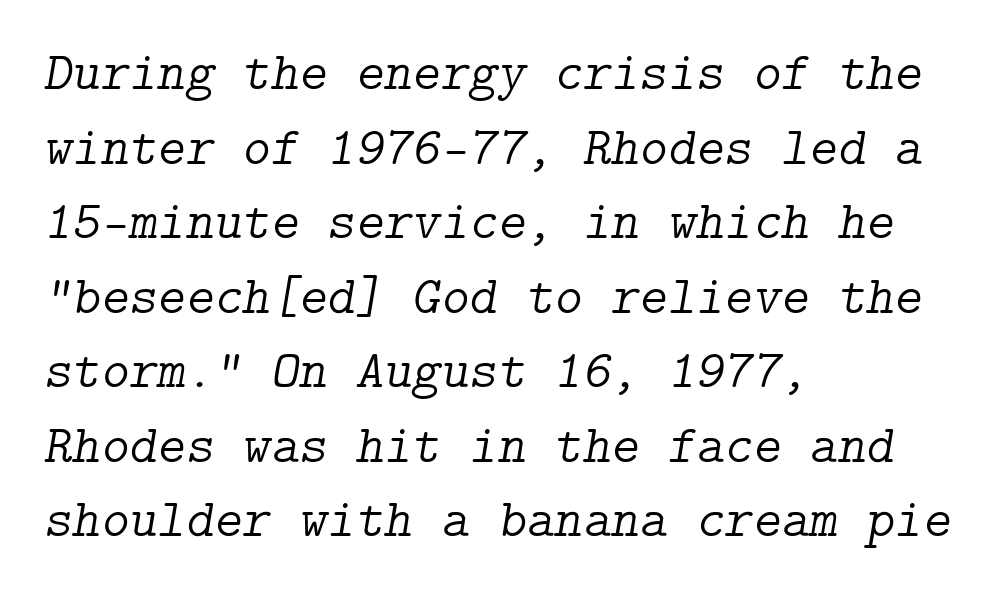
{"serif": "yes", "italic": "yes", "lean": "right", "slant_degrees": 9, "bold": "no", "weight": "light", "width": "normal", "stroke_contrast": "low", "x_height": "medium", "underline": "no", "align": "left", "line_spacing": "normal", "line_spacing_ratio": 1.38, "letter_spacing": "normal", "letter_spacing_em": 0.0, "glyph_px": 54}
